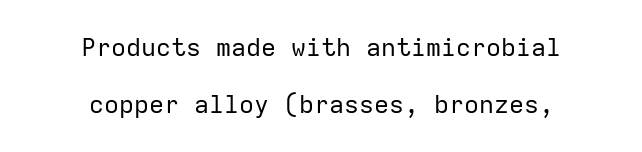
Compared with typical paragraphs, the rows here are farther apart. Honestly, there is no underline to notice here at all. Ordinary non-slanted type is in use. Stroke thickness stays within the range of a standard reading face or lighter.
